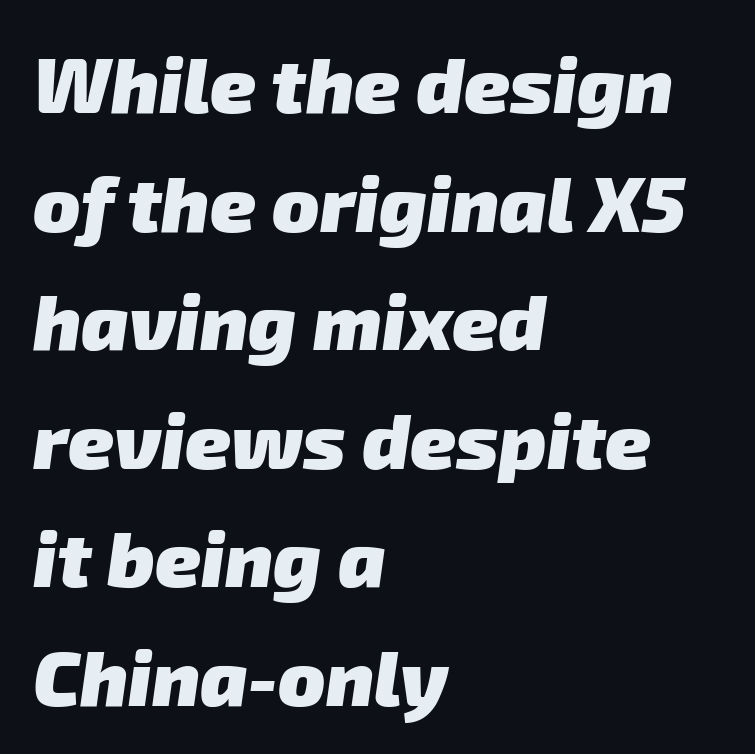
Character widths vary here, with narrow letters taking less room than wide ones. Left-aligned paragraph, ragged on the right. Letterform terminals end flat and unadorned throughout the passage. Plain, unruled lines of type. These lines carry a lot of weight — the face is fully bold.
